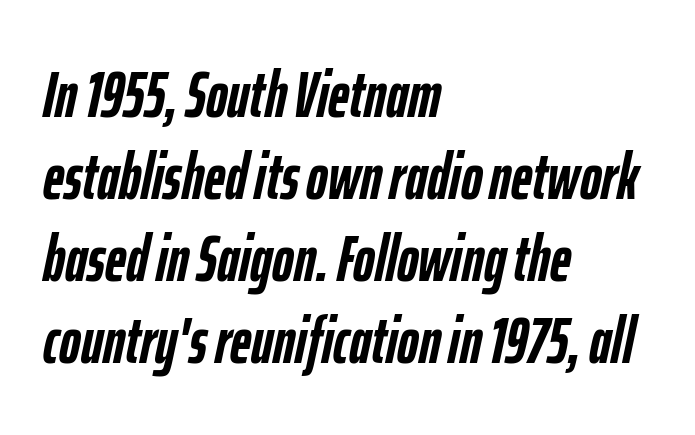
The image shows 65 px semibold, condensed type, italic (leaning right); set left-aligned, normal line spacing (1.26x), normal letter spacing, not underlined; low stroke contrast and a medium x-height.
